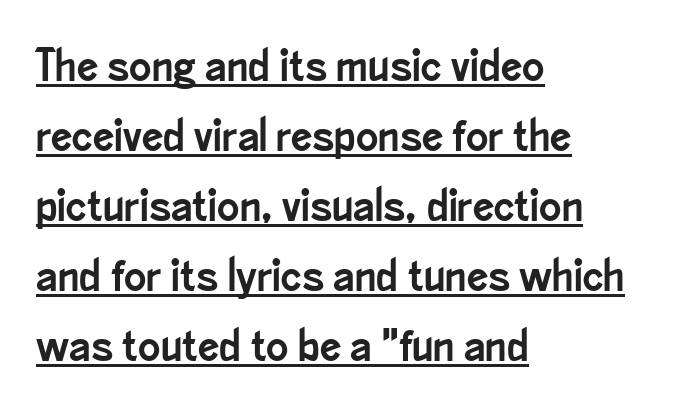
{"serif": "no", "italic": "no", "width": "condensed", "stroke_contrast": "low", "x_height": "small", "monospaced": "no", "underline": "yes", "align": "left", "line_spacing": "normal", "line_spacing_ratio": 1.49, "letter_spacing": "normal", "letter_spacing_em": 0.0, "glyph_px": 47}
